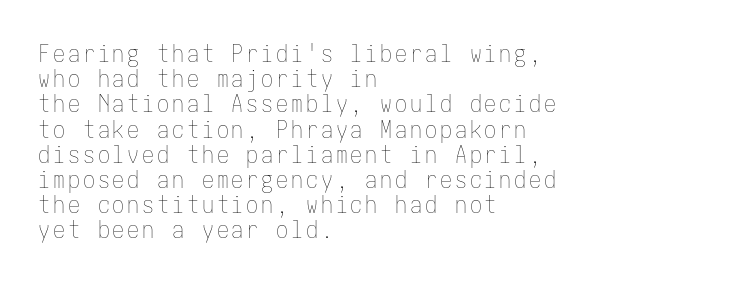
{"italic": "no", "bold": "no", "underline": "no", "align": "left", "line_spacing": "tight", "line_spacing_ratio": 1.05, "glyph_px": 24}
